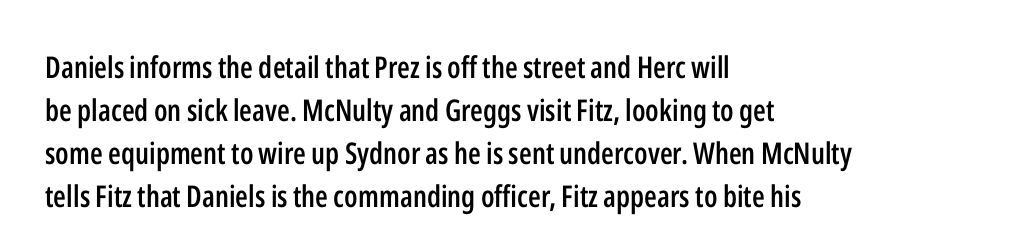
Q: Is the text bold? A: Semi-bold.
Q: Is the text italic (slanted)? A: No, it is upright.
Q: Is the typeface a serif or a sans-serif typeface? A: Sans-serif.
Q: Is the text underlined? A: No.
Q: How is the paragraph aligned? A: Left-aligned.
Q: Is the spacing between letters normal or unusually wide? A: Normal.
Q: Is the spacing between lines tight, normal or loose? A: Normal.
Q: Width (condensed, normal, or wide)? A: Condensed.
Q: Stroke contrast? A: Low.
Q: x-height? A: Medium.
Q: Monospaced? A: No.
